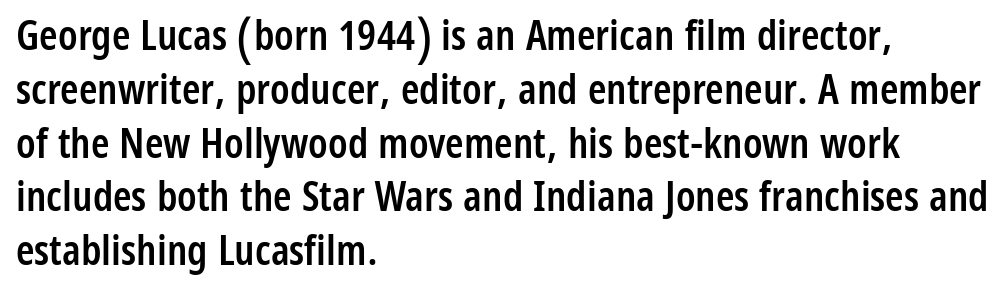
Q: Is the text bold? A: Semi-bold.
Q: Is the text italic (slanted)? A: No, it is upright.
Q: Is the typeface a serif or a sans-serif typeface? A: Sans-serif.
Q: Is the text underlined? A: No.
Q: How is the paragraph aligned? A: Left-aligned.
Q: Is the spacing between letters normal or unusually wide? A: Normal.
Q: Is the spacing between lines tight, normal or loose? A: Normal.
Q: Width (condensed, normal, or wide)? A: Condensed.
Q: Stroke contrast? A: Low.
Q: x-height? A: Medium.
Q: Monospaced? A: No.
